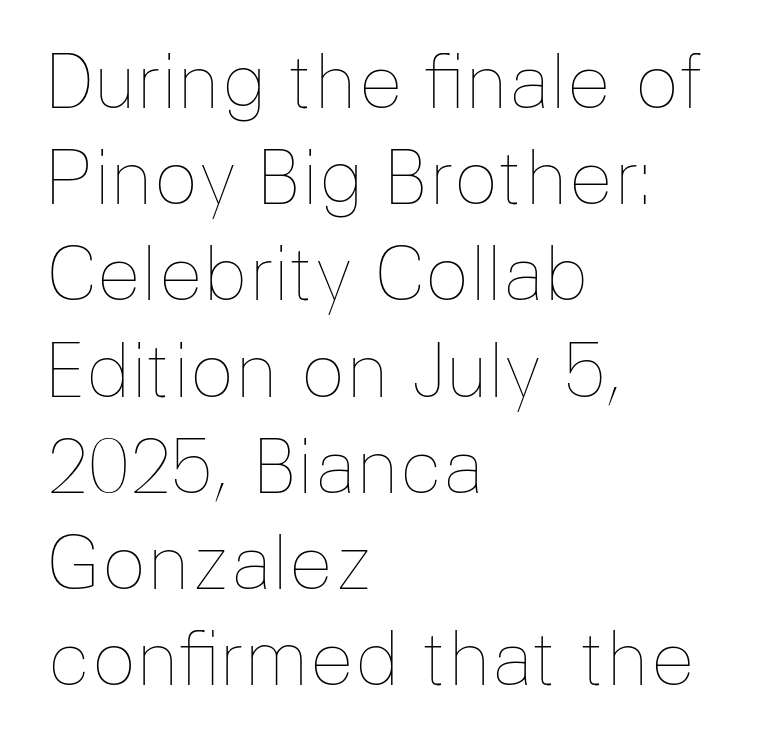
{"italic": "no", "bold": "no", "weight": "thin", "width": "normal", "stroke_contrast": "low", "x_height": "medium", "monospaced": "no", "underline": "no", "align": "left", "line_spacing": "normal", "line_spacing_ratio": 1.3, "letter_spacing": "normal", "letter_spacing_em": 0.0, "glyph_px": 74}
